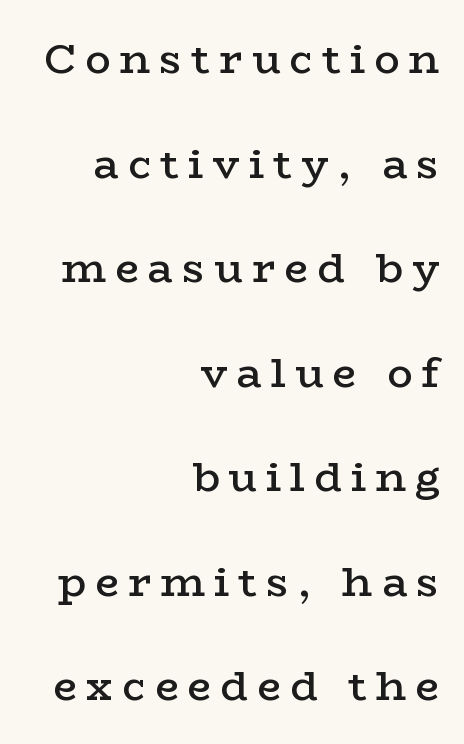
Q: Is the text bold? A: Semi-bold.
Q: Is the text italic (slanted)? A: No, it is upright.
Q: Is the typeface a serif or a sans-serif typeface? A: Serif.
Q: Is the text underlined? A: No.
Q: How is the paragraph aligned? A: Right-aligned.
Q: Is the spacing between letters normal or unusually wide? A: Unusually wide.
Q: Is the spacing between lines tight, normal or loose? A: Loose.
Q: Width (condensed, normal, or wide)? A: Wide.
Q: Stroke contrast? A: Low.
Q: x-height? A: Medium.
Q: Monospaced? A: No.
